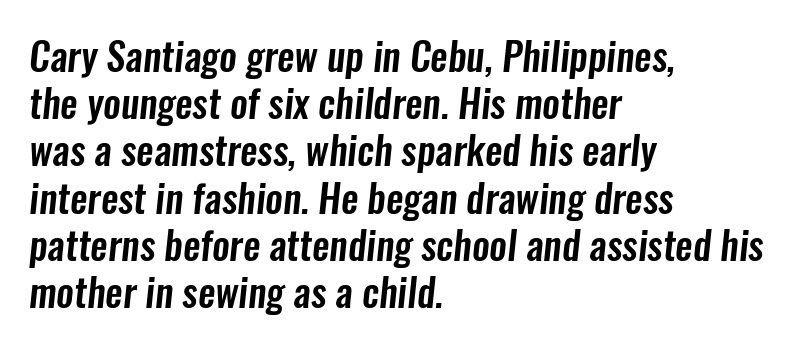
The image shows 39 px condensed sans-serif type; set left-aligned, line spacing 1.21x, normal letter spacing, not underlined; low stroke contrast and a medium x-height.
